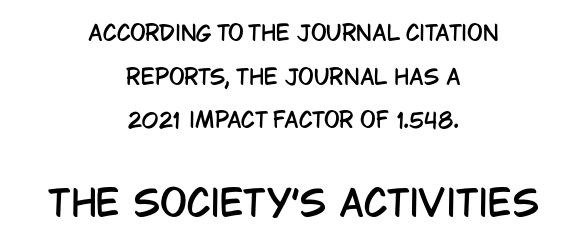
The passage shown is typeset with a sans-serif family. The face used here is rendered with its standard letterfit. Look at the glyph heights: the lower group is clearly the bigger setting. Descenders hang freely into open space.
